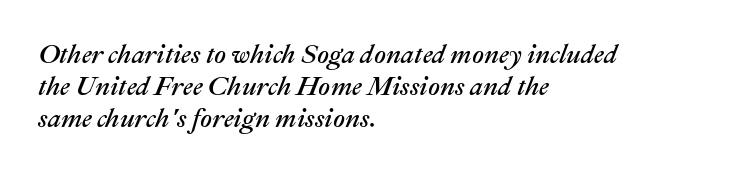
Q: Is the text italic (slanted)? A: Yes, it leans right by about 22 degrees.
Q: Is the text underlined? A: No.
Q: How is the paragraph aligned? A: Left-aligned.
Q: Is the spacing between letters normal or unusually wide? A: Normal.
